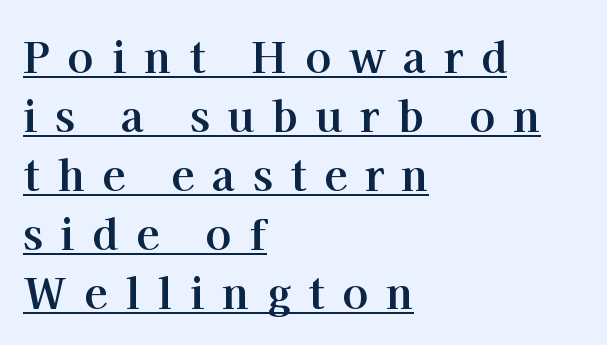
The image shows 43 px bold serif type, upright; set left-aligned, normal line spacing (1.37x), unusually wide letter spacing (+0.41 em), underlined; high stroke contrast and a medium x-height.
